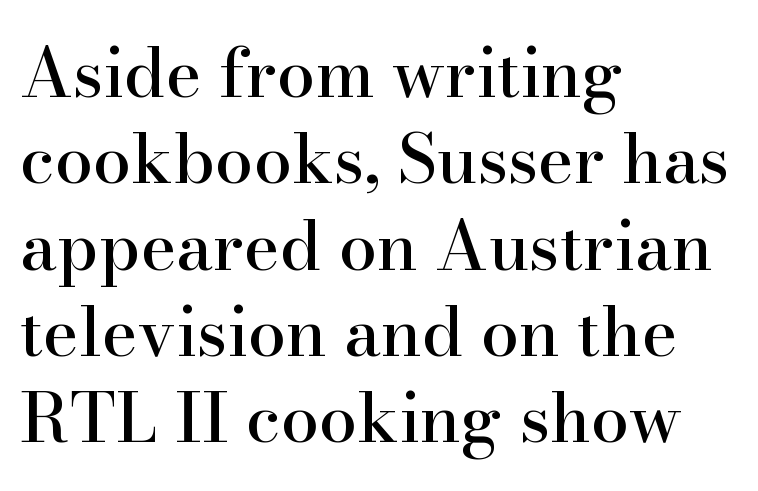
This rendering features lettering with no underline. A typesetter would mark this as roman, not italic. Leading matches the norm, producing a regular column. Honestly, the letter spacing is just normal — you wouldn't notice it.
